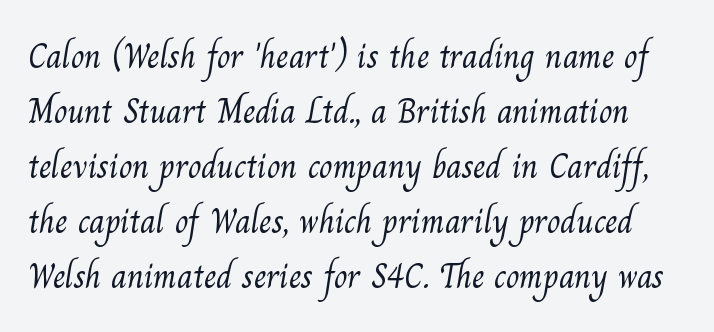
The image shows 35 px light serif type; set normal line spacing (1.57x), normal letter spacing, not underlined; medium stroke contrast and a small x-height.
